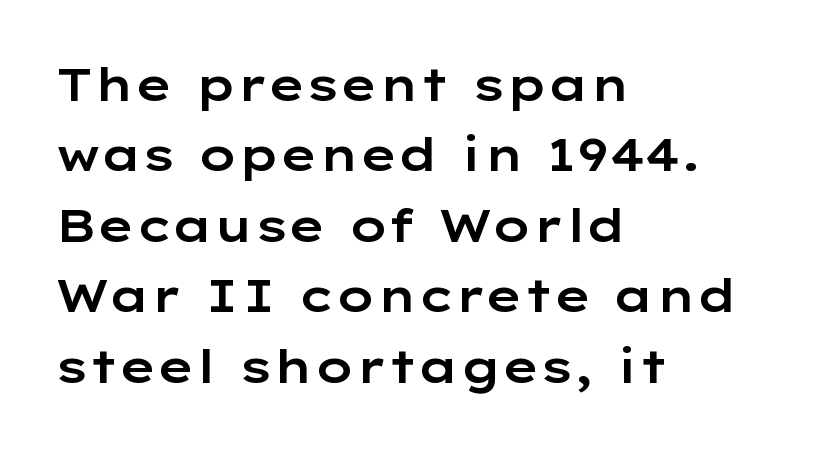
{"serif": "no", "italic": "no", "width": "wide", "stroke_contrast": "low", "x_height": "medium", "monospaced": "no", "underline": "no", "align": "left", "line_spacing": "normal", "line_spacing_ratio": 1.53, "letter_spacing": "normal", "letter_spacing_em": 0.0, "glyph_px": 46}
